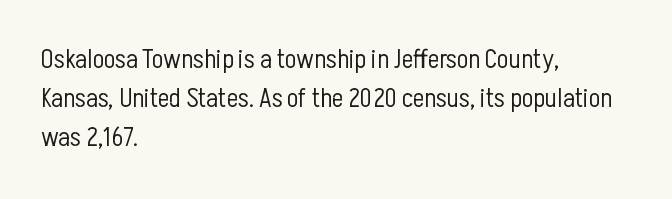
Default kerning and tracking; the words read as compact shapes. No heavy texture on the line: the type isn't bold. A roman cut, with each character standing at attention. Notice how the passage keeps a crisp vertical edge on the left only. Bare-footed words on every line.
